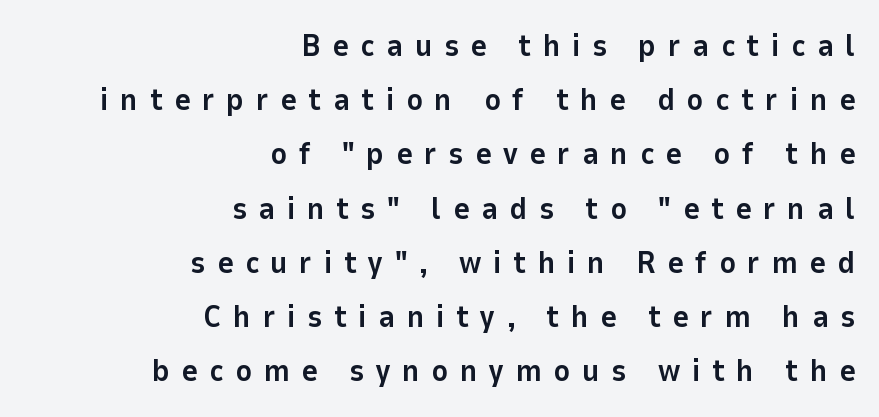
Nobody drew a line under any word here. In terms of posture, this sample is upright. Loose tracking; the words dissolve into strings of separated letters. The letters advance in unequal steps, a hallmark of proportional type.
